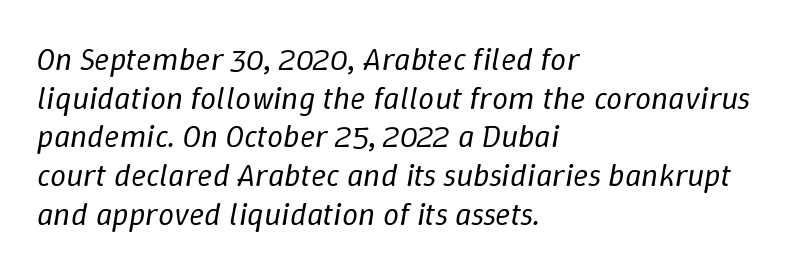
{"italic": "yes", "lean": "right", "slant_degrees": 9, "bold": "no", "weight": "regular", "width": "normal", "stroke_contrast": "low", "x_height": "medium", "monospaced": "no", "underline": "no", "align": "left", "line_spacing_ratio": 1.21, "letter_spacing": "normal", "letter_spacing_em": 0.0, "glyph_px": 32}
